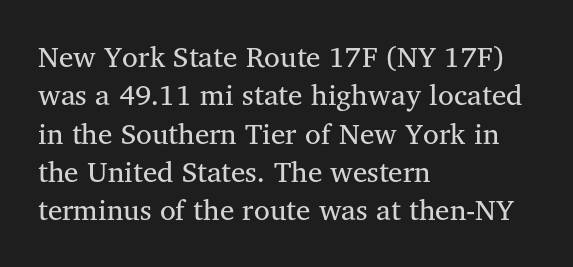
The image shows 29 px regular-weight serif type, upright; set left-aligned, normal line spacing (1.32x), normal letter spacing, not underlined; medium stroke contrast and a medium x-height.
